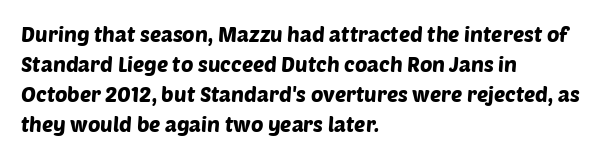
Q: Is the text underlined? A: No.
Q: How is the paragraph aligned? A: Left-aligned.
Q: Is the spacing between letters normal or unusually wide? A: Normal.
Q: Is the spacing between lines tight, normal or loose? A: Normal.
